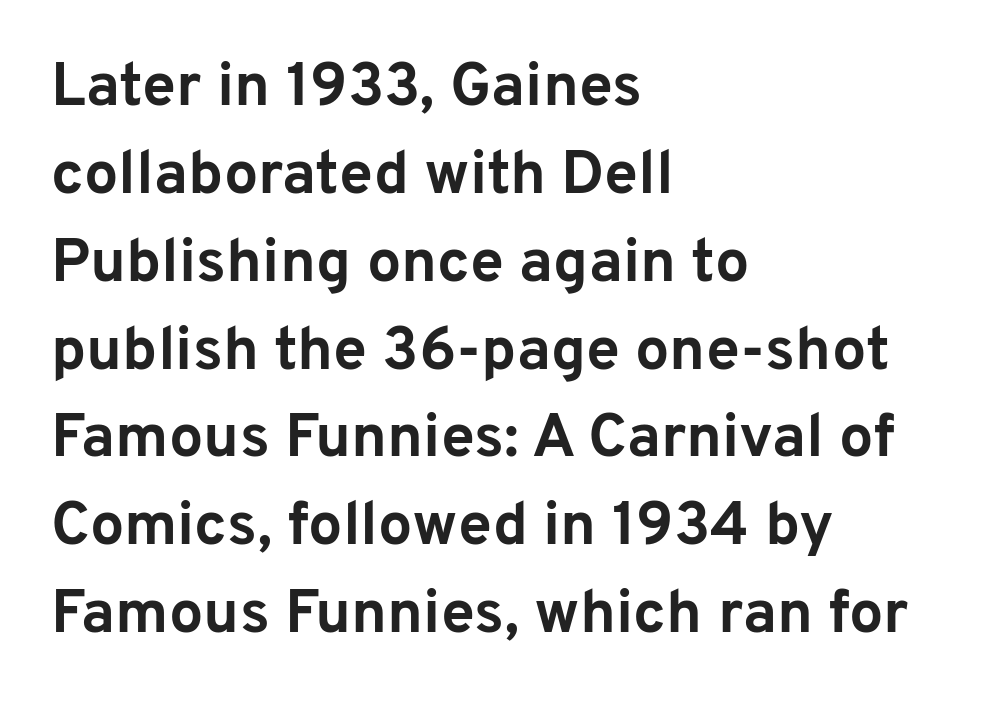
The image shows 61 px bold sans-serif type, upright; set left-aligned, normal line spacing (1.44x), normal letter spacing, not underlined; low stroke contrast and a medium x-height.
